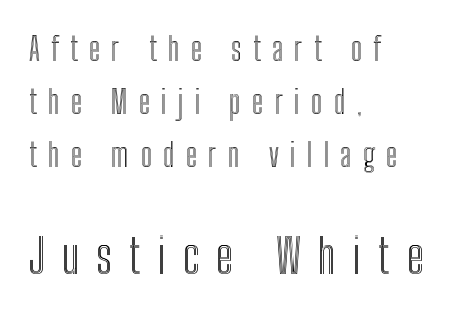
{"italic": "no", "width": "condensed", "x_height": "medium", "monospaced": "no", "underline": "no", "align": "left", "line_spacing": "normal", "line_spacing_ratio": 1.65, "letter_spacing": "wide", "letter_spacing_em": 0.35, "larger_block": "second", "size_ratio": 1.5, "glyph_px": 48}
